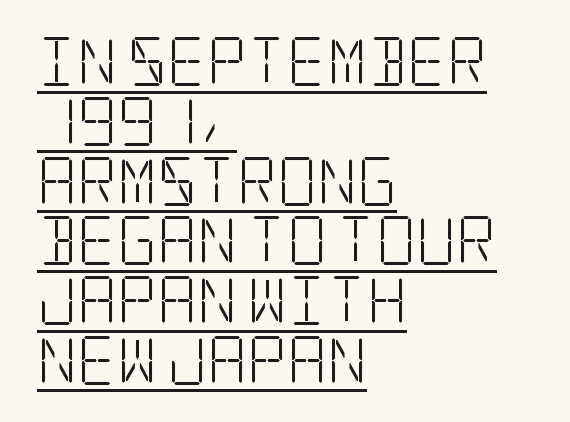
Teacher's note: observe the even left margin — that is flush-left alignment. Default kerning and tracking; the words read as compact shapes. This sample carries an underscore along the baseline area. The lettering stays uniformly vertical, giving the passage a roman look. Ink coverage per letter is moderate at most. Font category for this specimen: serif.
